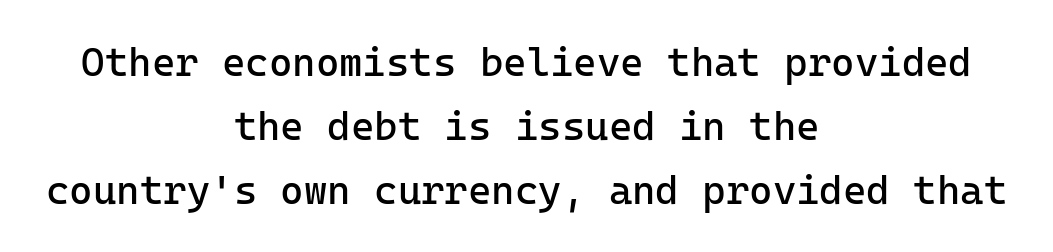
{"serif": "no", "italic": "no", "bold": "no", "weight": "regular", "width": "normal", "stroke_contrast": "low", "x_height": "medium", "monospaced": "yes", "underline": "no", "align": "center", "line_spacing": "normal", "line_spacing_ratio": 1.6, "letter_spacing": "normal", "letter_spacing_em": 0.0, "glyph_px": 40}
